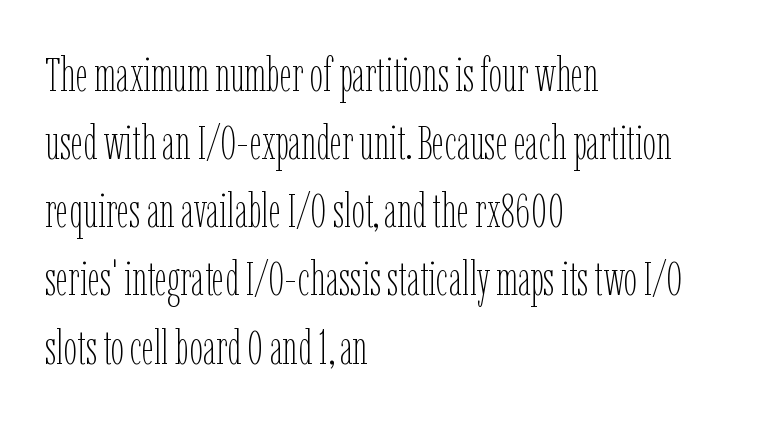
{"italic": "no", "bold": "no", "weight": "thin", "width": "condensed", "stroke_contrast": "low", "x_height": "medium", "monospaced": "no", "underline": "no", "align": "left", "line_spacing": "normal", "line_spacing_ratio": 1.42, "letter_spacing": "normal", "letter_spacing_em": 0.0, "glyph_px": 48}
